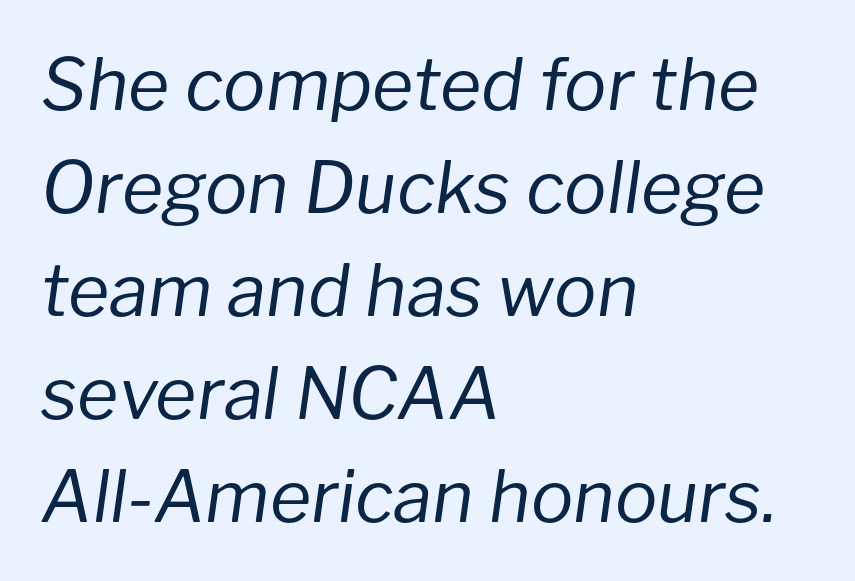
The axis of the letterforms is tilted away from vertical. Character widths vary here, with narrow letters taking less room than wide ones. The face looks like a standard text weight, possibly lighter. Horizontal bands of white between lines are of average thickness. The lines in this sample share a left origin and differ only in where they stop.
